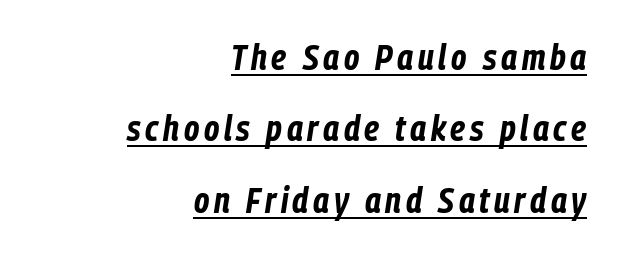
Q: Is the text bold? A: Yes.
Q: Is the text italic (slanted)? A: Yes, it leans right by about 9 degrees.
Q: Is the text underlined? A: Yes.
Q: How is the paragraph aligned? A: Right-aligned.
Q: Is the spacing between lines tight, normal or loose? A: Loose.
Q: Width (condensed, normal, or wide)? A: Condensed.
Q: Stroke contrast? A: Low.
Q: x-height? A: Medium.
Q: Monospaced? A: No.
